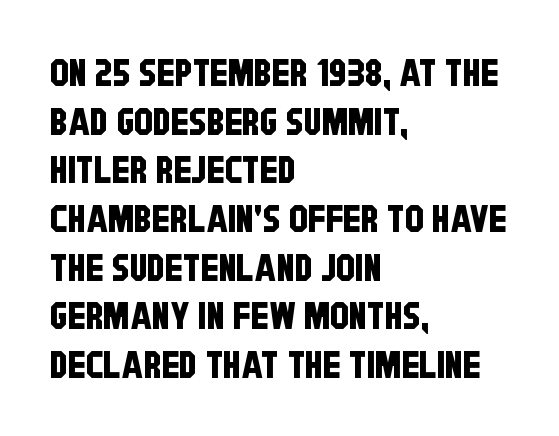
The image shows 38 px condensed sans-serif type; set left-aligned, normal line spacing (1.28x), normal letter spacing, not underlined; low stroke contrast and a large x-height.
